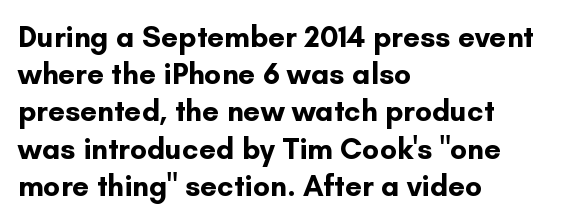
The image shows 30 px bold sans-serif type, upright; set left-aligned, line spacing 1.24x, normal letter spacing, not underlined; low stroke contrast and a small x-height.
